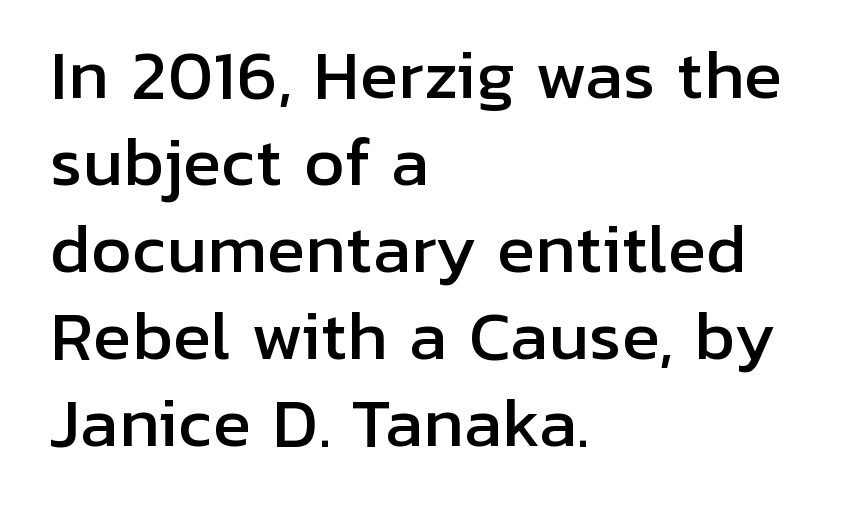
{"serif": "no", "italic": "no", "width": "normal", "stroke_contrast": "low", "x_height": "medium", "monospaced": "no", "underline": "no", "align": "left", "line_spacing": "normal", "line_spacing_ratio": 1.36, "letter_spacing": "normal", "letter_spacing_em": 0.0, "glyph_px": 64}
